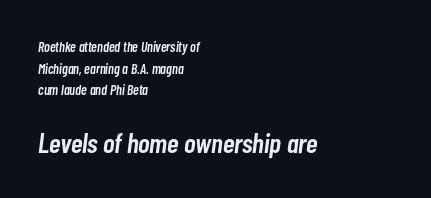
Q: Is the text bold? A: Semi-bold.
Q: Is the text italic (slanted)? A: Yes, it leans right by about 7 degrees.
Q: Is the text underlined? A: No.
Q: How is the paragraph aligned? A: Left-aligned.
Q: Is the spacing between letters normal or unusually wide? A: Normal.
Q: Is the spacing between lines tight, normal or loose? A: Normal.
Q: Which block of text is set in a larger size, the first (top) or the second (bottom)? A: The second (bottom) one.
Q: Width (condensed, normal, or wide)? A: Condensed.
Q: Stroke contrast? A: Low.
Q: x-height? A: Medium.
Q: Monospaced? A: No.
